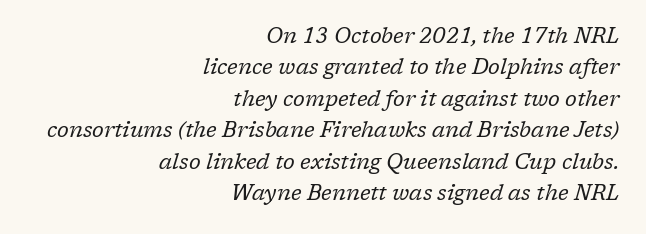
The image shows 21 px text type, italic (leaning right); set right-aligned, normal line spacing (1.5x), normal letter spacing, not underlined.
